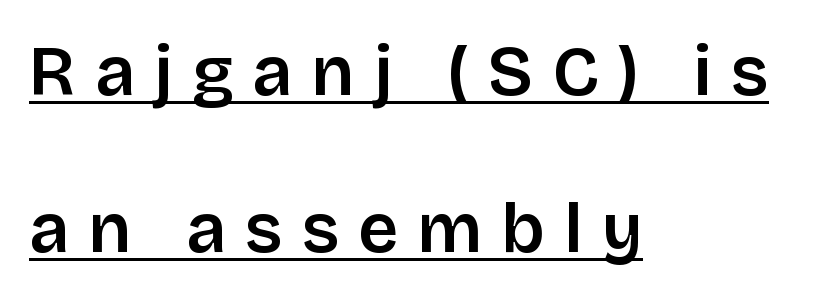
The lettering is marked with a stroke running underneath it. Looks like regular typesetting: each glyph gets only the width it needs. A roman cut, with each character standing at attention. Look at the stroke-to-counter ratio: somewhat heavy, a semibold. Loose tracking; the words dissolve into strings of separated letters.
